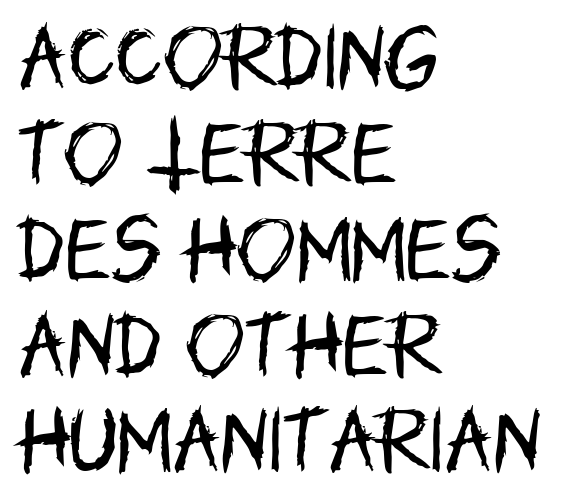
The image shows 71 px regular-weight, condensed sans-serif type, upright; set left-aligned, normal line spacing (1.35x), normal letter spacing, not underlined; low stroke contrast and a large x-height.
